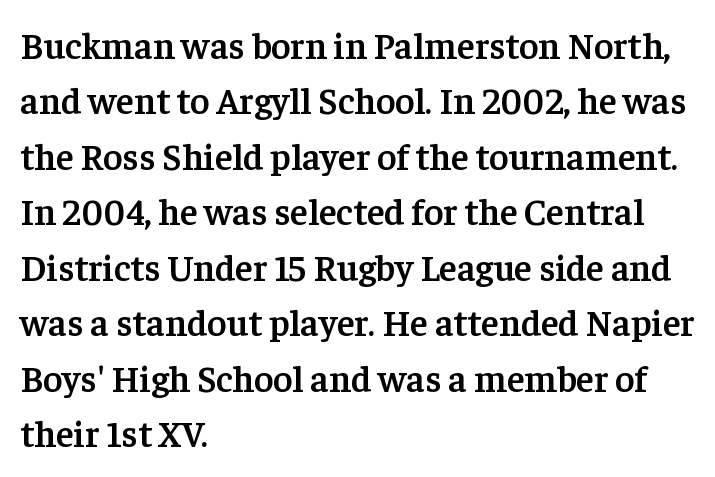
The image shows 37 px semibold serif type, upright; set left-aligned, normal line spacing (1.5x), normal letter spacing, not underlined; low stroke contrast and a medium x-height.
